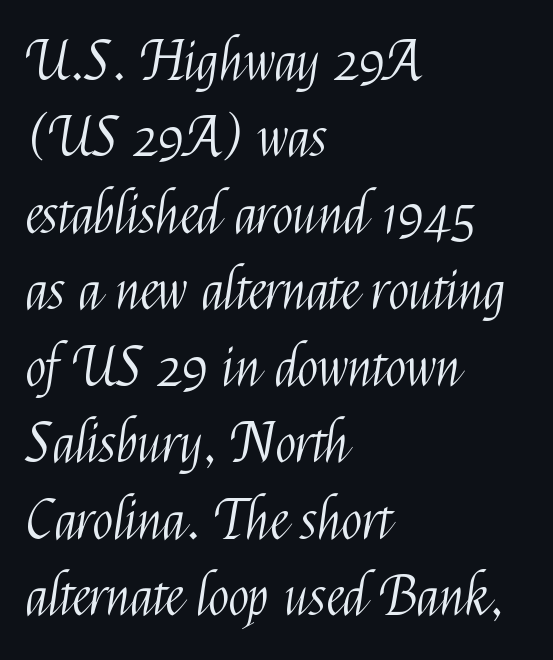
Each letter's strokes conclude bluntly, with no projecting serifs. Observe the ordinary spacing: letters are neighbours, not strangers. The paragraph shown leans on its left margin. Check under the words: just untouched page.
